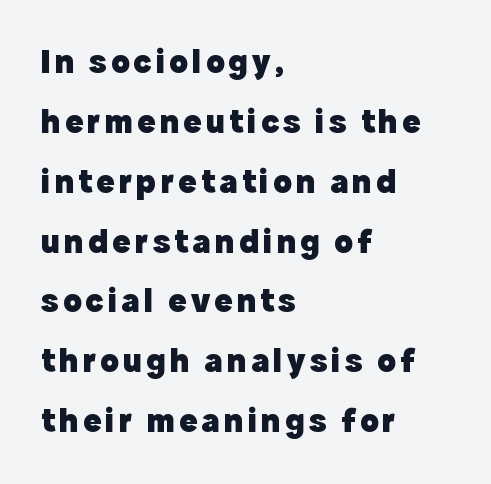
The image shows 34 px heavy sans-serif type, upright; set left-aligned, line spacing 1.76x, not underlined; a medium x-height.
